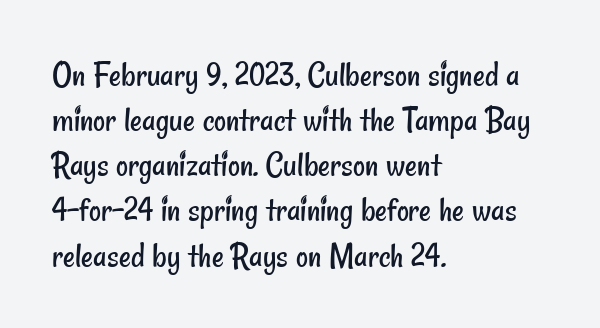
Type style note: lacks serifs. Counters stay open thanks to moderate or lighter strokes. Tracking here is standard; glyphs follow each other at the usual distance. Horizontally, the lines are justified to the leading edge only.
